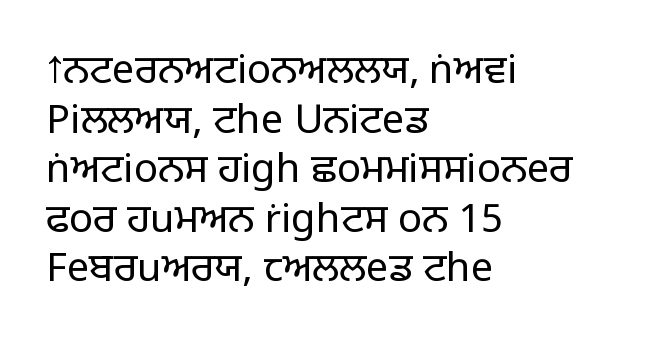
{"serif": "no", "italic": "no", "bold": "no", "weight": "light", "width": "normal", "stroke_contrast": "low", "x_height": "large", "monospaced": "no", "underline": "no", "align": "left", "line_spacing_ratio": 1.24, "letter_spacing": "normal", "letter_spacing_em": 0.0, "glyph_px": 40}
